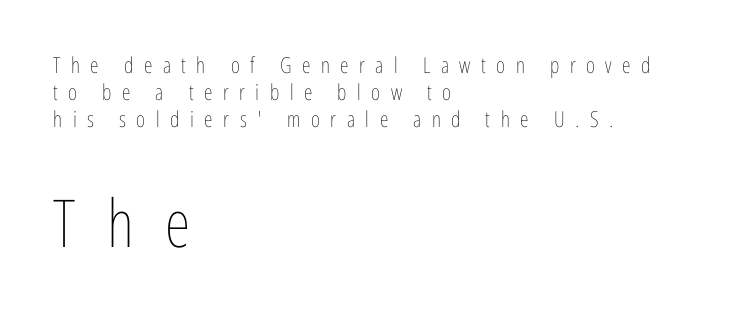
Line starts are locked; line ends wander. The cut favours lightness, reaching ordinary text weight at its darkest. Do the characters align in a grid? No, the font is proportional. The gaps between neighbouring characters are conspicuously large. Italic: no, the glyphs are upright roman. Descender tails drop into unmarked territory.
